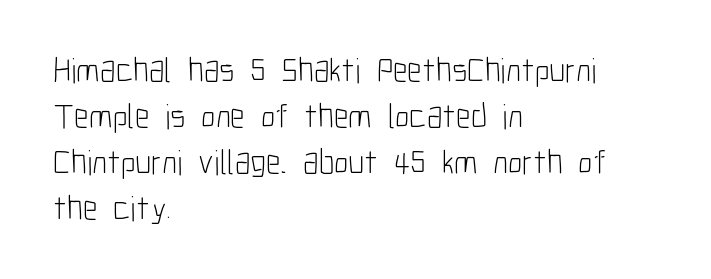
The image shows 35 px light, condensed sans-serif type, upright; set left-aligned, normal line spacing (1.31x), normal letter spacing, not underlined; low stroke contrast and a medium x-height.
